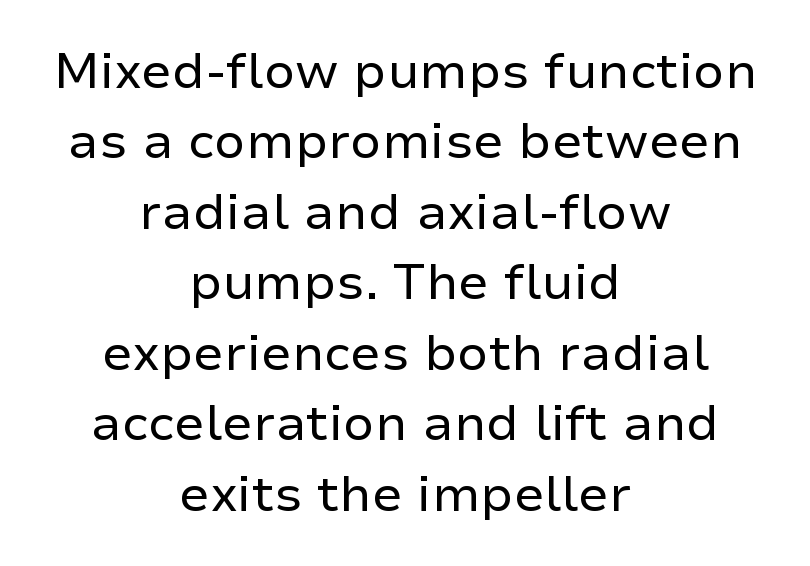
The image shows 50 px regular-weight sans-serif type, upright; set centered, normal line spacing (1.41x), normal letter spacing, not underlined; low stroke contrast and a medium x-height.
